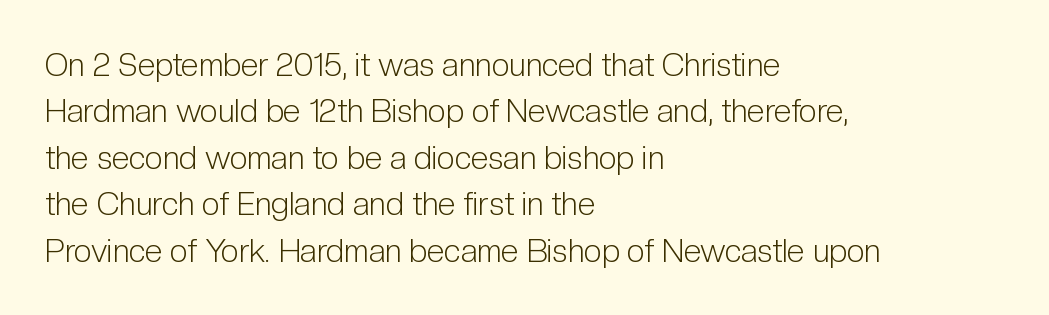
{"serif": "no", "italic": "no", "bold": "no", "weight": "light", "width": "condensed", "stroke_contrast": "low", "x_height": "medium", "monospaced": "no", "underline": "no", "align": "left", "line_spacing": "normal", "line_spacing_ratio": 1.45, "letter_spacing": "normal", "letter_spacing_em": 0.0, "glyph_px": 32}
